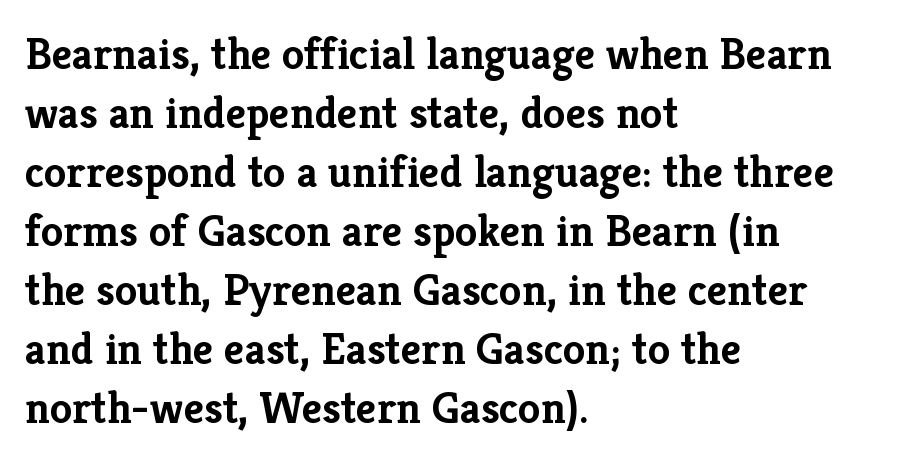
Q: Is the text bold? A: Yes.
Q: Is the text italic (slanted)? A: No, it is upright.
Q: Is the typeface a serif or a sans-serif typeface? A: Serif.
Q: Is the text underlined? A: No.
Q: How is the paragraph aligned? A: Left-aligned.
Q: Is the spacing between letters normal or unusually wide? A: Normal.
Q: Is the spacing between lines tight, normal or loose? A: Normal.
Q: Width (condensed, normal, or wide)? A: Normal.
Q: Stroke contrast? A: Low.
Q: x-height? A: Medium.
Q: Monospaced? A: No.
